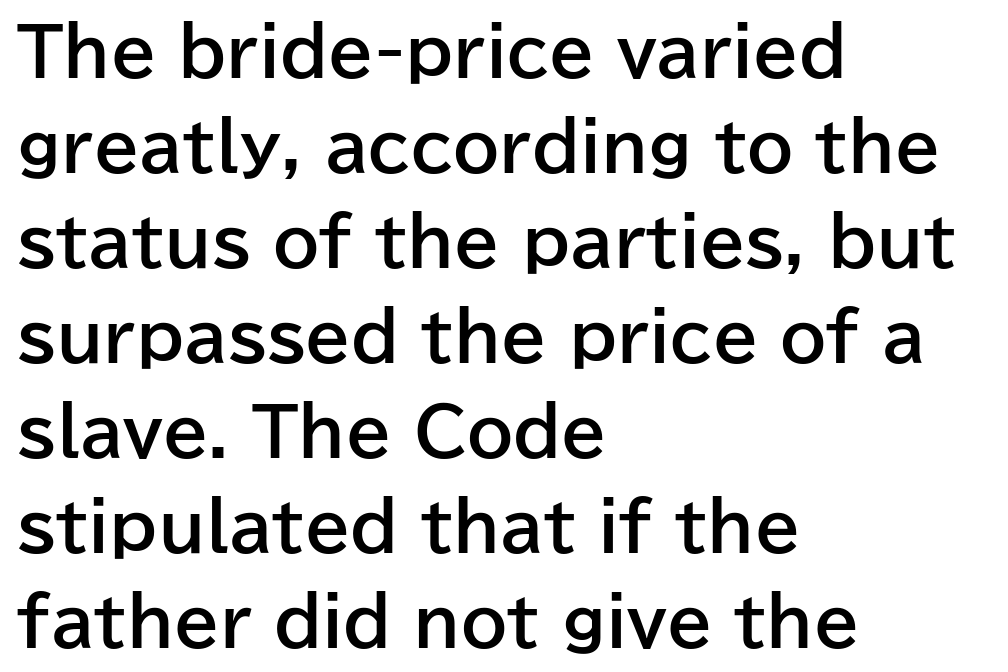
The letters stand upright; this is a roman face. This sample has the flowing, uneven cadence of proportional lettering. Look at the bottom of the vertical strokes: they stop flat, with no serifs. Look at the stroke-to-counter ratio: heavy, a bold.
